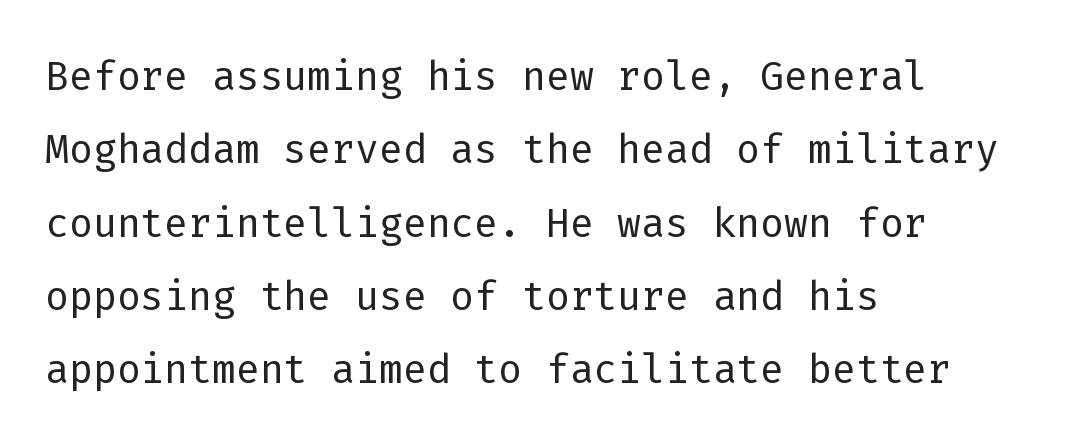
The image shows 56 px light sans-serif type, upright, monospaced; set left-aligned, normal line spacing (1.31x), normal letter spacing, not underlined; low stroke contrast and a medium x-height.
